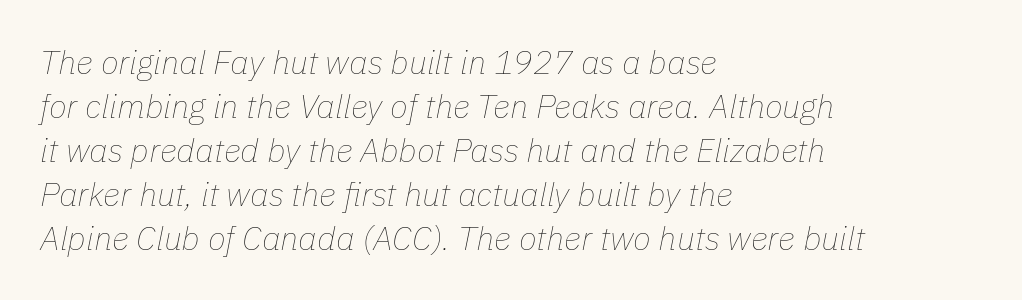
The image shows 33 px thin type, italic (leaning right); set left-aligned, normal line spacing (1.33x), normal letter spacing, not underlined; low stroke contrast and a medium x-height.
